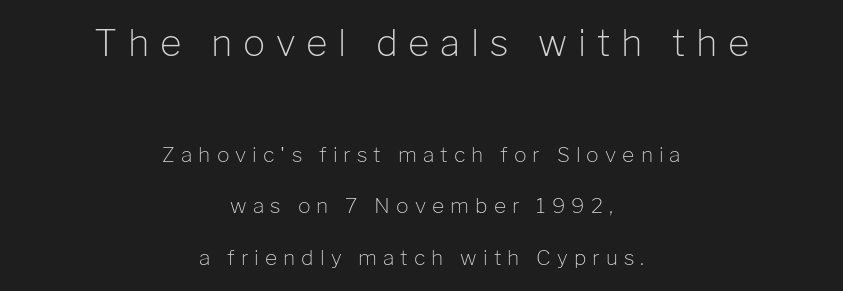
The image shows 37 px light sans-serif type, upright; set centered, loose line spacing (2.46x), unusually wide letter spacing (+0.29 em), not underlined; the first (top) block is 1.76x larger; low stroke contrast and a medium x-height.
